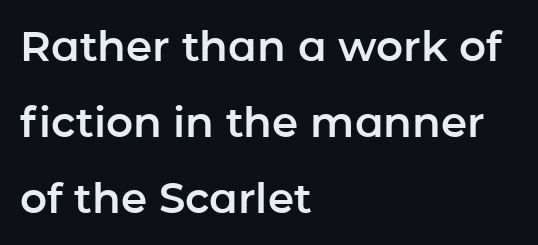
{"serif": "no", "italic": "no", "width": "normal", "stroke_contrast": "low", "x_height": "medium", "monospaced": "no", "underline": "no", "align": "left", "line_spacing_ratio": 1.81, "letter_spacing": "normal", "letter_spacing_em": 0.0, "glyph_px": 42}
